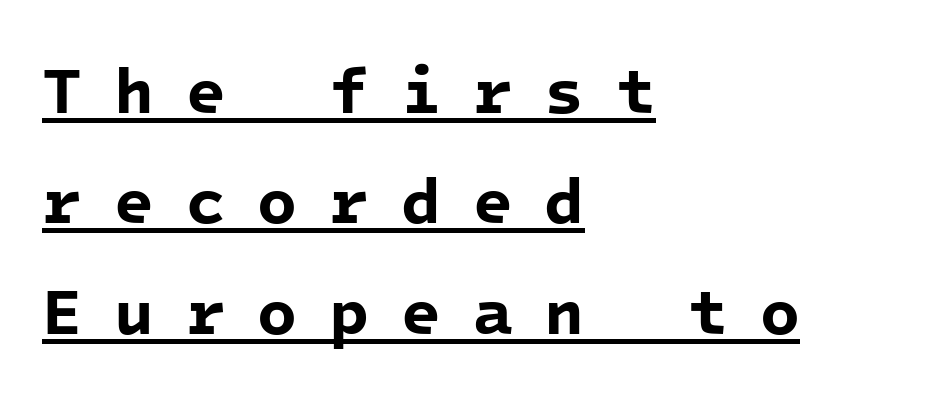
{"serif": "no", "bold": "yes", "weight": "bold", "width": "normal", "stroke_contrast": "low", "x_height": "medium", "monospaced": "yes", "underline": "yes", "align": "left", "line_spacing": "normal", "line_spacing_ratio": 1.7, "letter_spacing": "wide", "letter_spacing_em": 0.49, "glyph_px": 65}
